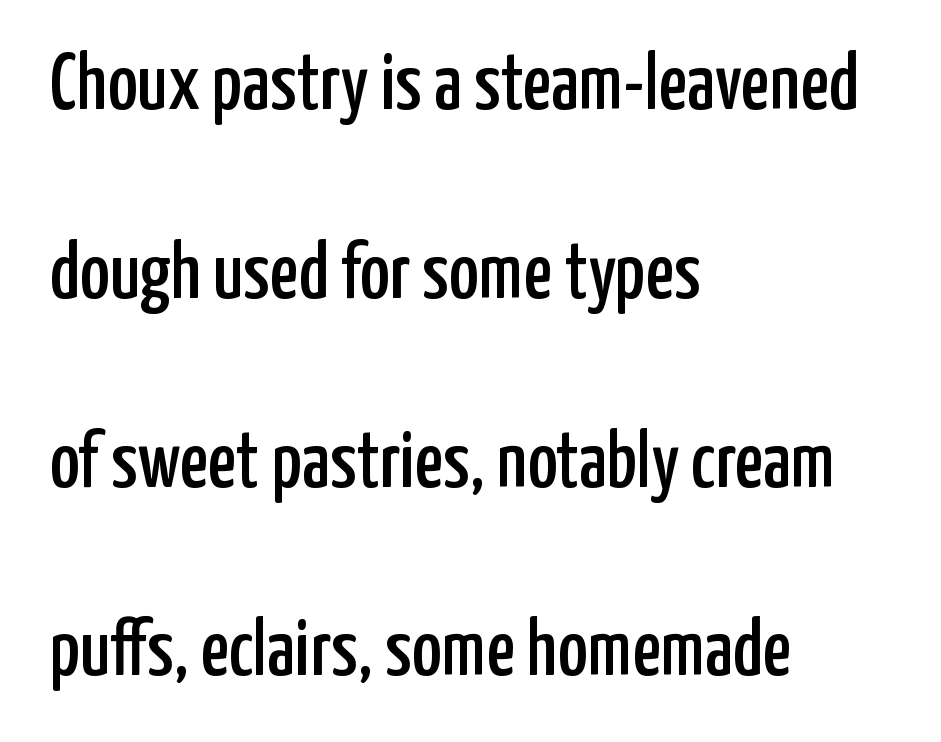
Varying glyph widths throughout — classic text-font behaviour. Standard letterfit; no display-style spreading of the glyphs. The lines are quadded left. To sum up the face: it is a sans, with no serifs. Widely set lines give the paragraph a tall, airy silhouette.
